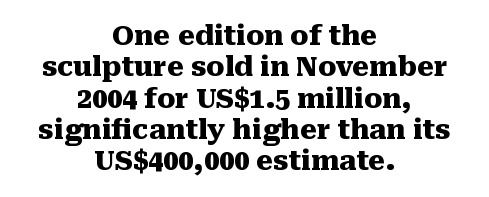
These lines were composed using upright roman letters. Heft: maximum for text — a bold. Descenders are the only things crossing below the line. Is the block centered? Yes — each line is placed symmetrically about the middle. Short note: letters normally spaced.
